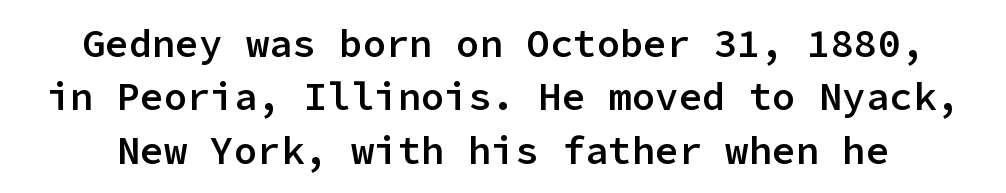
{"serif": "no", "italic": "no", "bold": "semi", "weight": "semibold", "width": "normal", "stroke_contrast": "low", "x_height": "medium", "monospaced": "yes", "underline": "no", "line_spacing": "normal", "line_spacing_ratio": 1.37, "letter_spacing": "normal", "letter_spacing_em": 0.0, "glyph_px": 39}
